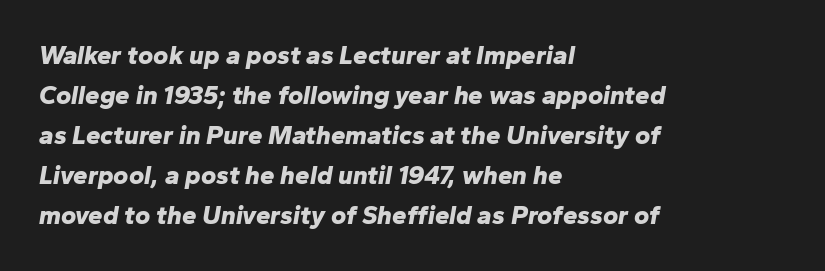
{"italic": "yes", "lean": "right", "slant_degrees": 10, "bold": "yes", "underline": "no", "align": "left", "line_spacing": "normal", "line_spacing_ratio": 1.54, "letter_spacing": "normal", "letter_spacing_em": 0.0, "glyph_px": 26}
